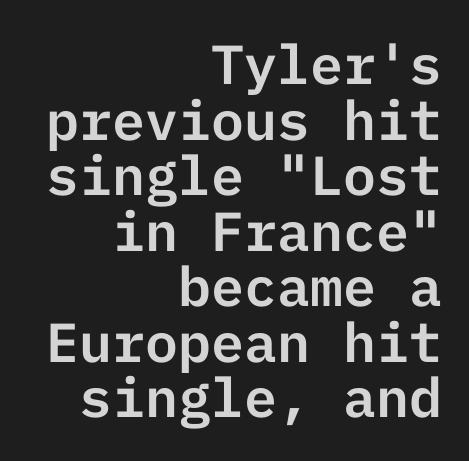
Q: Is the text italic (slanted)? A: No, it is upright.
Q: Is the typeface a serif or a sans-serif typeface? A: Sans-serif.
Q: Is the text underlined? A: No.
Q: How is the paragraph aligned? A: Right-aligned.
Q: Is the spacing between letters normal or unusually wide? A: Normal.
Q: Is the spacing between lines tight, normal or loose? A: Tight.
Q: Width (condensed, normal, or wide)? A: Normal.
Q: Stroke contrast? A: Low.
Q: x-height? A: Medium.
